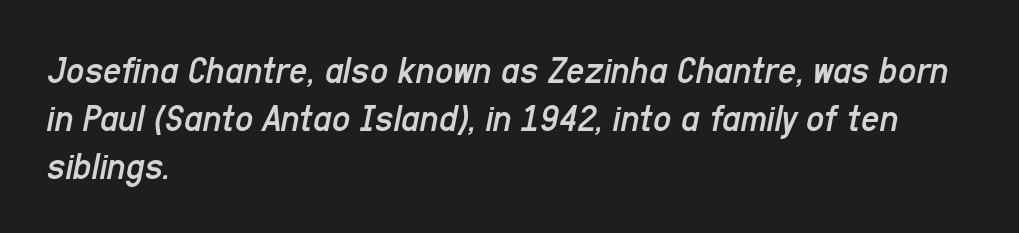
The image shows 40 px regular-weight, condensed type, italic (leaning right); set left-aligned, line spacing 1.2x, normal letter spacing, not underlined; low stroke contrast and a medium x-height.
